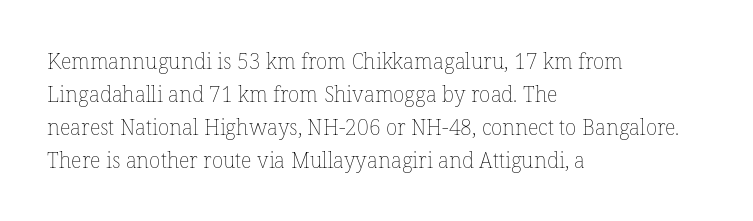
The image shows 21 px text type, upright; set left-aligned, normal line spacing (1.57x), normal letter spacing, not underlined.
